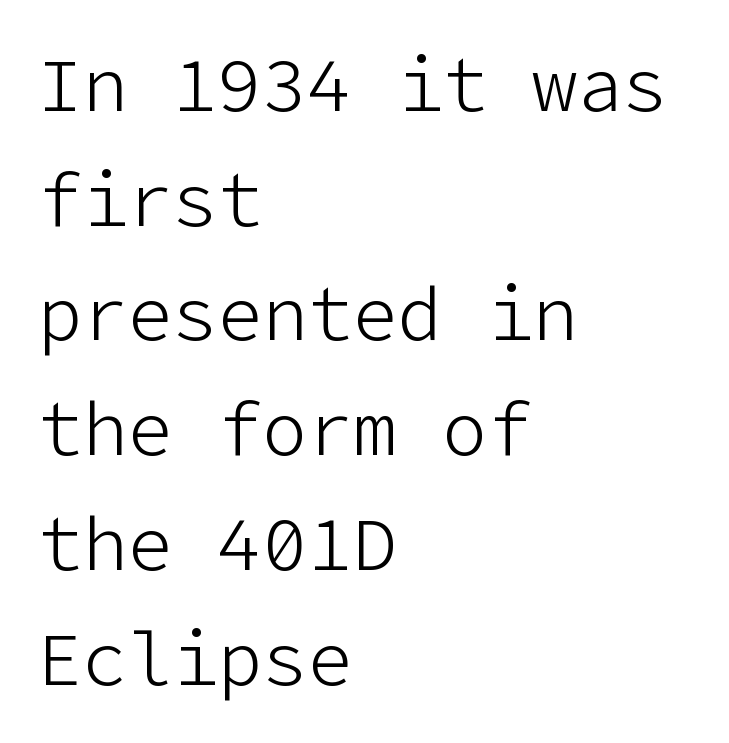
{"serif": "no", "italic": "no", "bold": "no", "weight": "light", "width": "normal", "stroke_contrast": "low", "x_height": "medium", "underline": "no", "align": "left", "line_spacing": "normal", "line_spacing_ratio": 1.53, "letter_spacing": "normal", "letter_spacing_em": 0.0, "glyph_px": 75}
